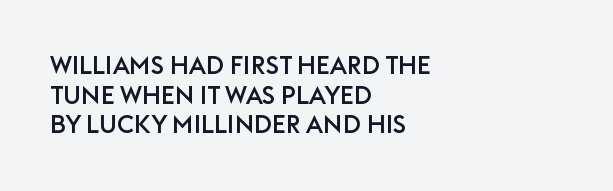
The image shows 25 px text type, upright; set left-aligned, line spacing 1.19x, normal letter spacing, not underlined.
